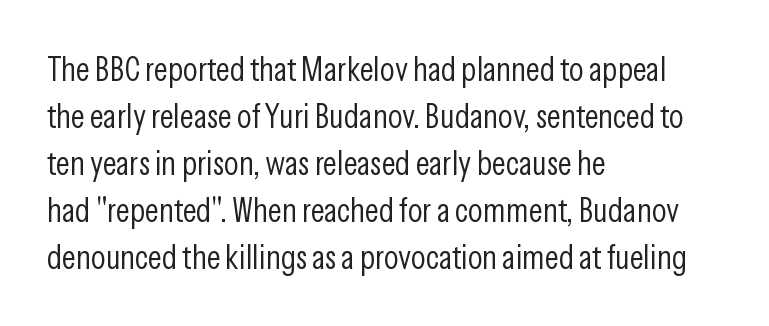
The image shows 34 px light, condensed sans-serif type, upright; set left-aligned, normal line spacing (1.38x), normal letter spacing, not underlined; low stroke contrast and a medium x-height.
